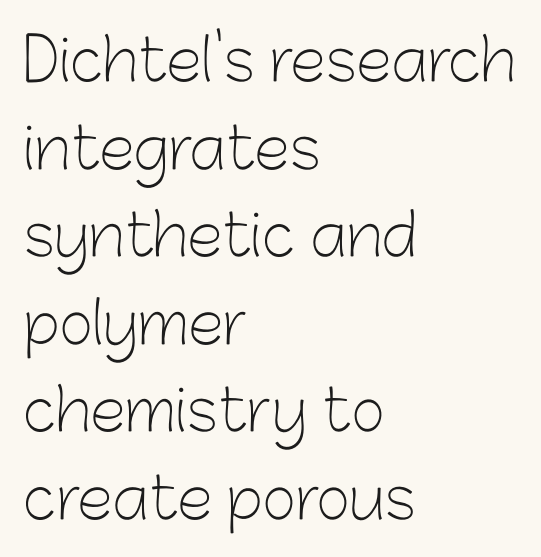
The image shows 58 px light sans-serif type, upright; set left-aligned, normal line spacing (1.51x), normal letter spacing, not underlined; low stroke contrast and a medium x-height.
